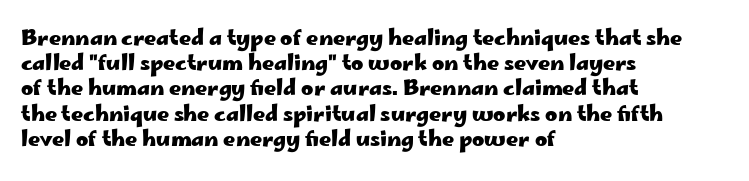
Q: Is the text bold? A: Yes.
Q: Is the text italic (slanted)? A: No, it is upright.
Q: Is the text underlined? A: No.
Q: How is the paragraph aligned? A: Left-aligned.
Q: Is the spacing between letters normal or unusually wide? A: Normal.
